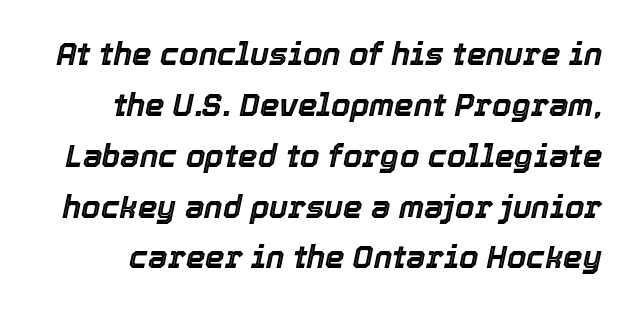
The image shows 31 px text type, italic (leaning right); set normal line spacing (1.64x), normal letter spacing, not underlined; a medium x-height.
